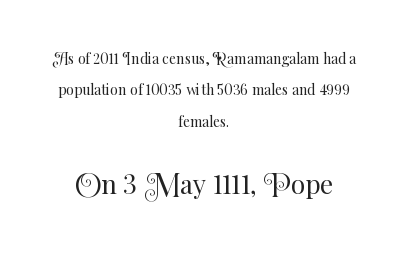
Between one letter and the next there's only the usual sliver of space. The passage shown is not underscored anywhere. The passage shown begins with its smaller block and ends with its larger one. Alignment: centered.
